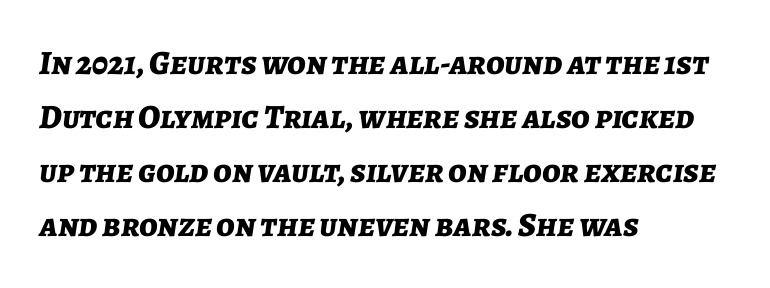
{"italic": "yes", "lean": "right", "slant_degrees": 7, "bold": "yes", "weight": "bold", "width": "normal", "stroke_contrast": "low", "x_height": "medium", "monospaced": "no", "underline": "no", "align": "left", "line_spacing": "normal", "line_spacing_ratio": 1.59, "letter_spacing": "normal", "letter_spacing_em": 0.0, "glyph_px": 34}
